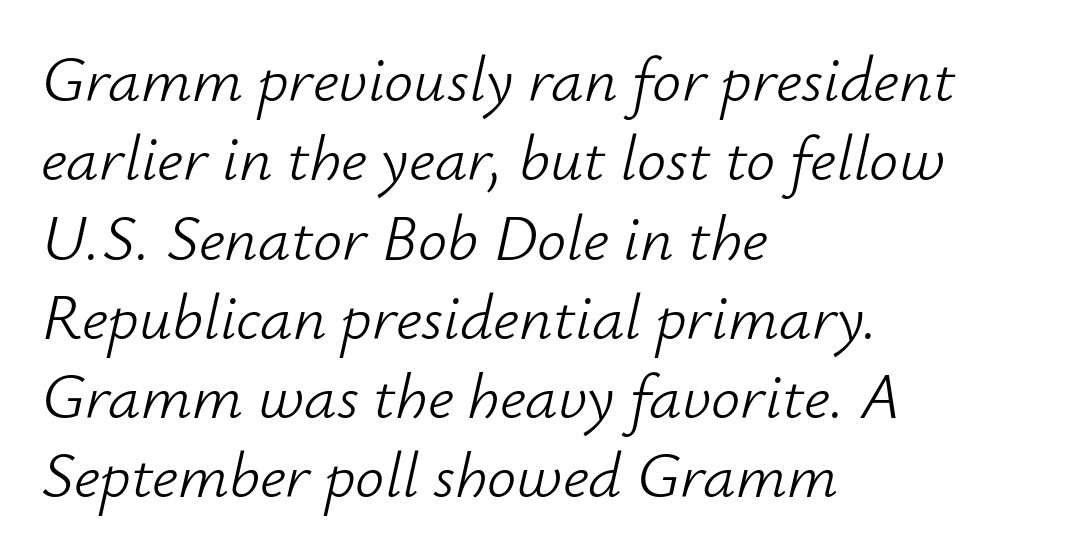
{"italic": "yes", "lean": "right", "slant_degrees": 12, "bold": "no", "weight": "light", "width": "normal", "stroke_contrast": "low", "x_height": "small", "monospaced": "no", "underline": "no", "align": "left", "line_spacing_ratio": 1.22, "letter_spacing": "normal", "letter_spacing_em": 0.0, "glyph_px": 65}
